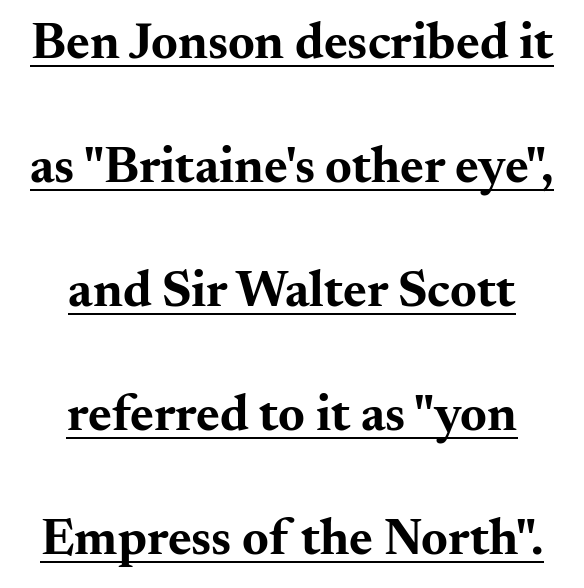
Q: Is the text bold? A: Yes.
Q: Is the text italic (slanted)? A: No, it is upright.
Q: Is the typeface a serif or a sans-serif typeface? A: Serif.
Q: Is the text underlined? A: Yes.
Q: How is the paragraph aligned? A: Centered.
Q: Is the spacing between letters normal or unusually wide? A: Normal.
Q: Is the spacing between lines tight, normal or loose? A: Loose.
Q: Width (condensed, normal, or wide)? A: Wide.
Q: Stroke contrast? A: Medium.
Q: x-height? A: Small.
Q: Monospaced? A: No.
